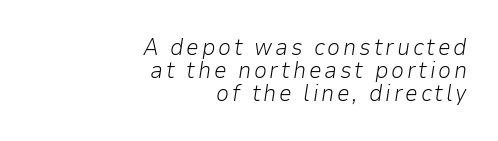
Q: Is the text bold? A: No.
Q: Is the text italic (slanted)? A: Yes, it leans right by about 9 degrees.
Q: Is the text underlined? A: No.
Q: How is the paragraph aligned? A: Right-aligned.
Q: Is the spacing between lines tight, normal or loose? A: Tight.
